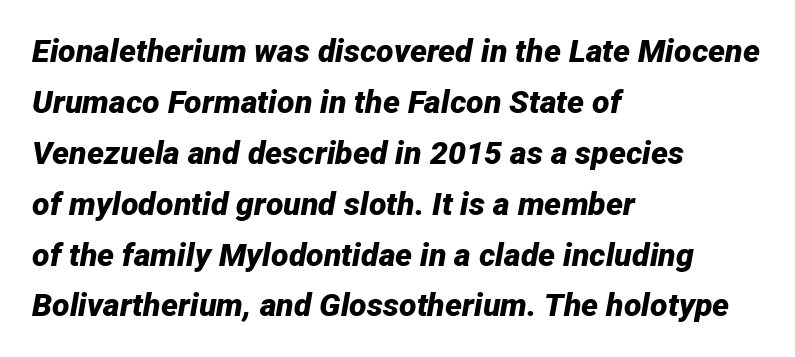
The image shows 32 px bold type, italic (leaning right); set left-aligned, normal line spacing (1.59x), normal letter spacing, not underlined; low stroke contrast and a medium x-height.
